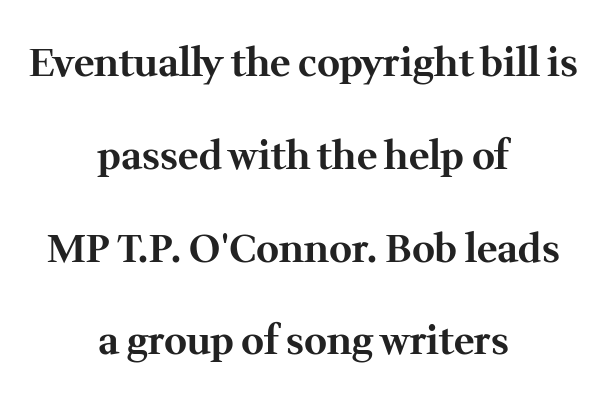
The image shows 39 px bold serif type, upright; set centered, loose line spacing (2.38x), normal letter spacing, not underlined; medium stroke contrast and a medium x-height.
